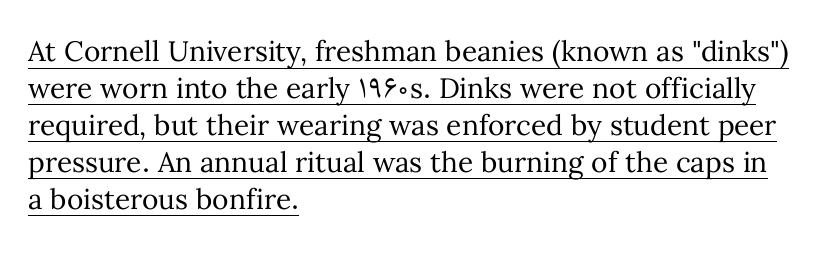
Q: Is the text bold? A: No.
Q: Is the text italic (slanted)? A: No, it is upright.
Q: Is the text underlined? A: Yes.
Q: How is the paragraph aligned? A: Left-aligned.
Q: Is the spacing between letters normal or unusually wide? A: Normal.
Q: Is the spacing between lines tight, normal or loose? A: Normal.
Q: Width (condensed, normal, or wide)? A: Normal.
Q: Stroke contrast? A: Medium.
Q: x-height? A: Medium.
Q: Monospaced? A: No.
